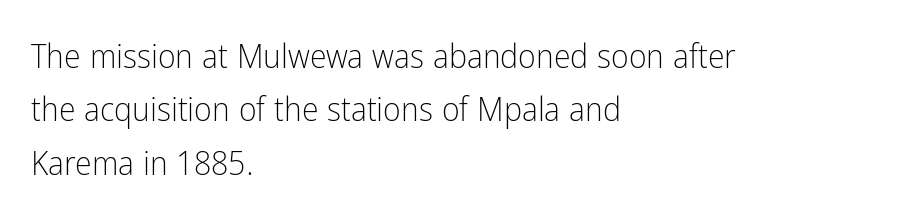
Q: Is the text bold? A: No.
Q: Is the text italic (slanted)? A: No, it is upright.
Q: Is the typeface a serif or a sans-serif typeface? A: Sans-serif.
Q: Is the text underlined? A: No.
Q: How is the paragraph aligned? A: Left-aligned.
Q: Is the spacing between letters normal or unusually wide? A: Normal.
Q: Is the spacing between lines tight, normal or loose? A: Normal.
Q: Width (condensed, normal, or wide)? A: Condensed.
Q: Stroke contrast? A: Low.
Q: x-height? A: Medium.
Q: Monospaced? A: No.
